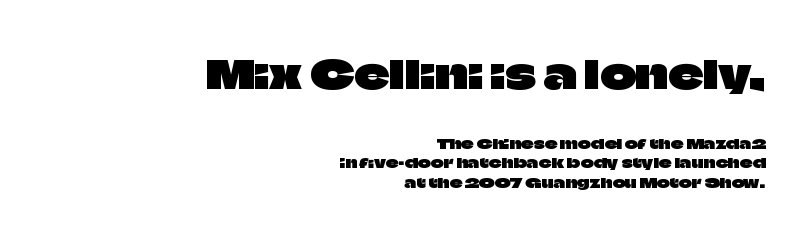
The image shows 39 px sans-serif type, upright; set right-aligned, normal line spacing (1.42x), normal letter spacing, not underlined; the first (top) block is 2.79x larger; low stroke contrast and a large x-height.
